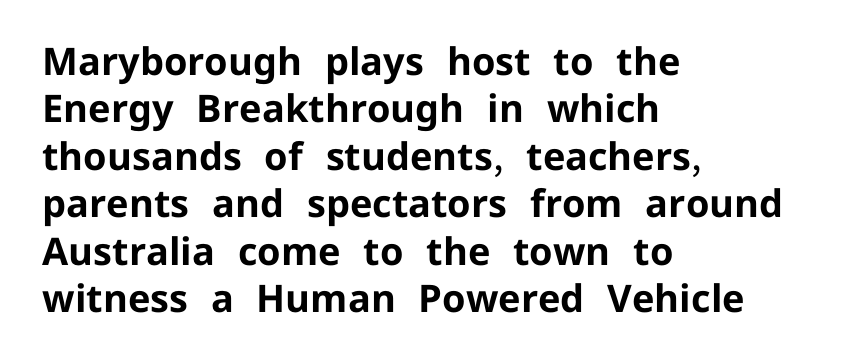
Q: Is the text bold? A: Yes.
Q: Is the text italic (slanted)? A: No, it is upright.
Q: Is the typeface a serif or a sans-serif typeface? A: Sans-serif.
Q: Is the text underlined? A: No.
Q: How is the paragraph aligned? A: Left-aligned.
Q: Is the spacing between letters normal or unusually wide? A: Normal.
Q: Is the spacing between lines tight, normal or loose? A: Normal.
Q: Width (condensed, normal, or wide)? A: Normal.
Q: Stroke contrast? A: Low.
Q: x-height? A: Medium.
Q: Monospaced? A: No.
